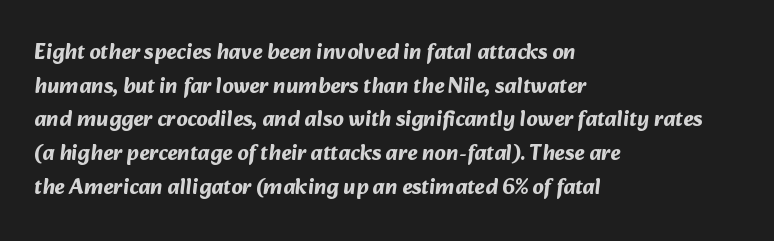
{"bold": "yes", "underline": "no", "align": "left", "line_spacing": "normal", "line_spacing_ratio": 1.53, "letter_spacing": "normal", "letter_spacing_em": 0.0, "glyph_px": 22}
